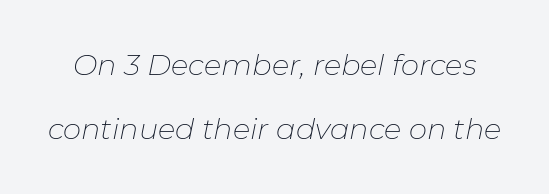
Glyph-to-glyph distance matches everyday printed text. No chunkiness to these letters — they're not bold. This sample uses an oblique cut, with every glyph tilted off the vertical. Descender tails drop into unmarked territory. Is there much room between lines? Yes — plenty of vertical air separates them.
